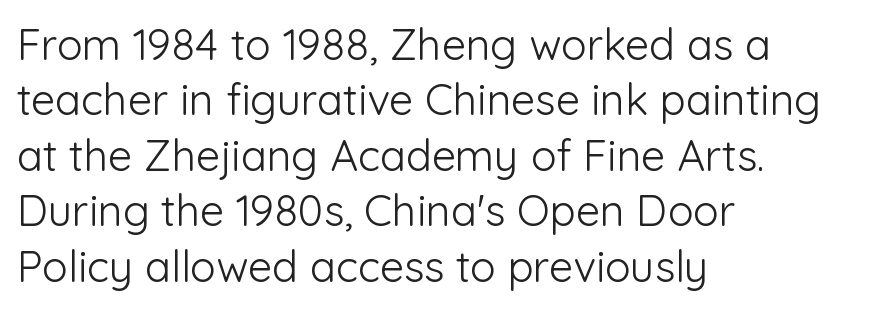
{"serif": "no", "italic": "no", "bold": "no", "weight": "light", "width": "normal", "stroke_contrast": "low", "x_height": "medium", "monospaced": "no", "underline": "no", "align": "left", "line_spacing": "normal", "line_spacing_ratio": 1.29, "letter_spacing": "normal", "letter_spacing_em": 0.0, "glyph_px": 43}
